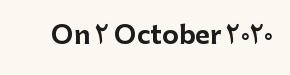
{"italic": "no", "bold": "yes", "underline": "no", "letter_spacing": "normal", "letter_spacing_em": 0.0, "glyph_px": 25}
